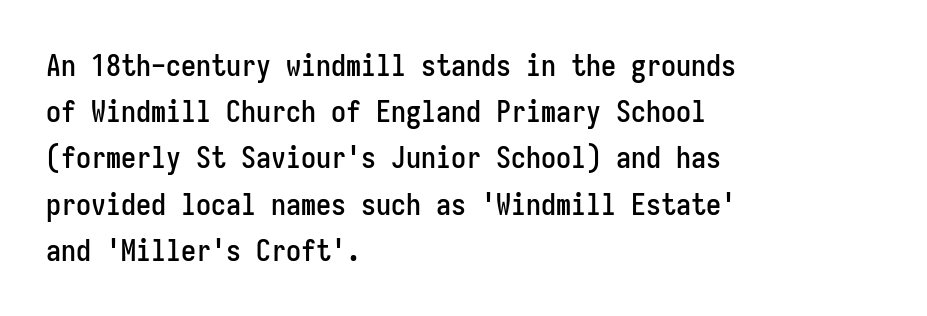
Q: Is the text italic (slanted)? A: No, it is upright.
Q: Is the typeface a serif or a sans-serif typeface? A: Sans-serif.
Q: Is the text underlined? A: No.
Q: How is the paragraph aligned? A: Left-aligned.
Q: Is the spacing between letters normal or unusually wide? A: Normal.
Q: Is the spacing between lines tight, normal or loose? A: Normal.
Q: Width (condensed, normal, or wide)? A: Condensed.
Q: Stroke contrast? A: Low.
Q: x-height? A: Medium.
Q: Monospaced? A: Yes.
